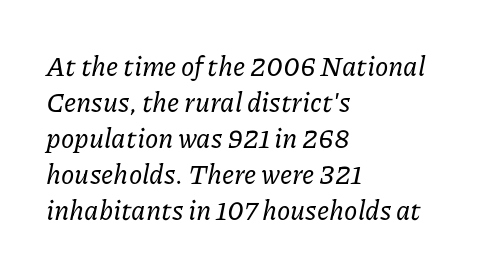
The image shows 27 px text type, italic (leaning right); set left-aligned, normal line spacing (1.33x), normal letter spacing, not underlined.
